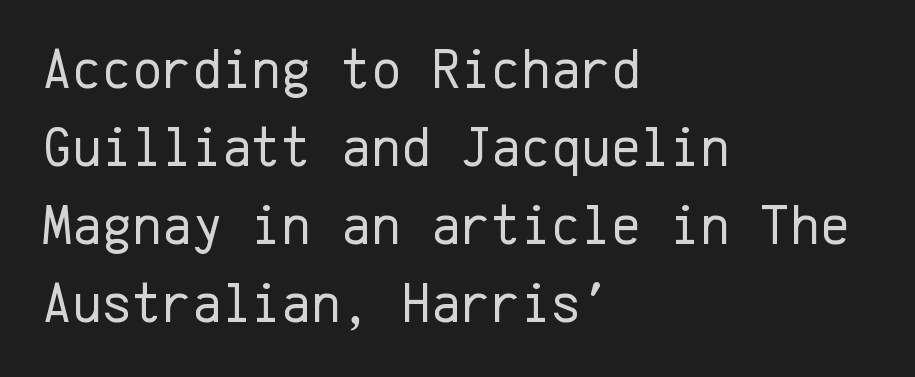
{"serif": "no", "italic": "no", "bold": "no", "weight": "regular", "width": "normal", "stroke_contrast": "low", "x_height": "medium", "monospaced": "yes", "underline": "no", "align": "left", "line_spacing": "normal", "line_spacing_ratio": 1.37, "letter_spacing": "normal", "letter_spacing_em": 0.0, "glyph_px": 57}
